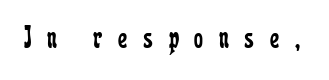
{"serif": "yes", "italic": "no", "bold": "no", "weight": "regular", "width": "condensed", "stroke_contrast": "low", "x_height": "medium", "monospaced": "no", "underline": "no", "letter_spacing": "wide", "letter_spacing_em": 0.49, "glyph_px": 32}
